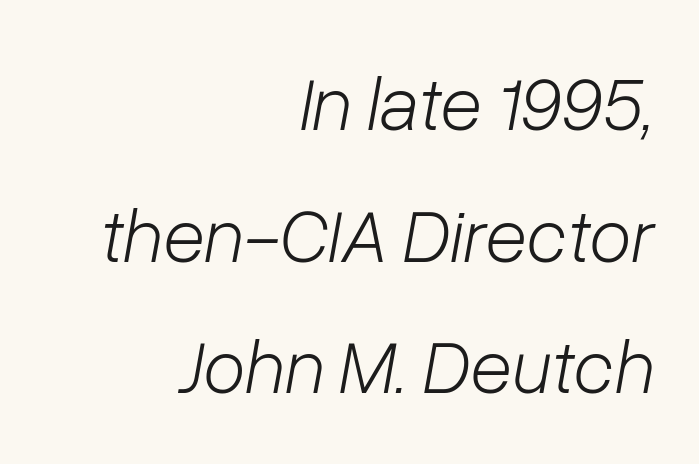
{"italic": "yes", "lean": "right", "slant_degrees": 10, "bold": "no", "weight": "light", "width": "normal", "stroke_contrast": "low", "x_height": "medium", "monospaced": "no", "underline": "no", "align": "right", "line_spacing_ratio": 1.71, "letter_spacing": "normal", "letter_spacing_em": 0.0, "glyph_px": 77}
